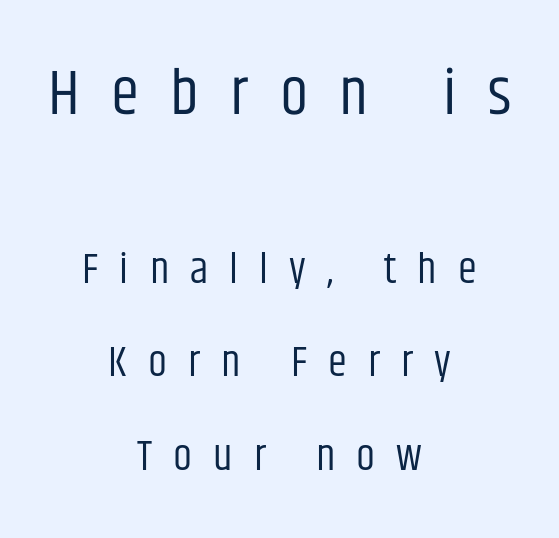
The image shows 64 px regular-weight, condensed sans-serif type, upright; set centered, loose line spacing (2.18x), unusually wide letter spacing (+0.49 em), not underlined; the first (top) block is 1.49x larger; low stroke contrast and a large x-height.
